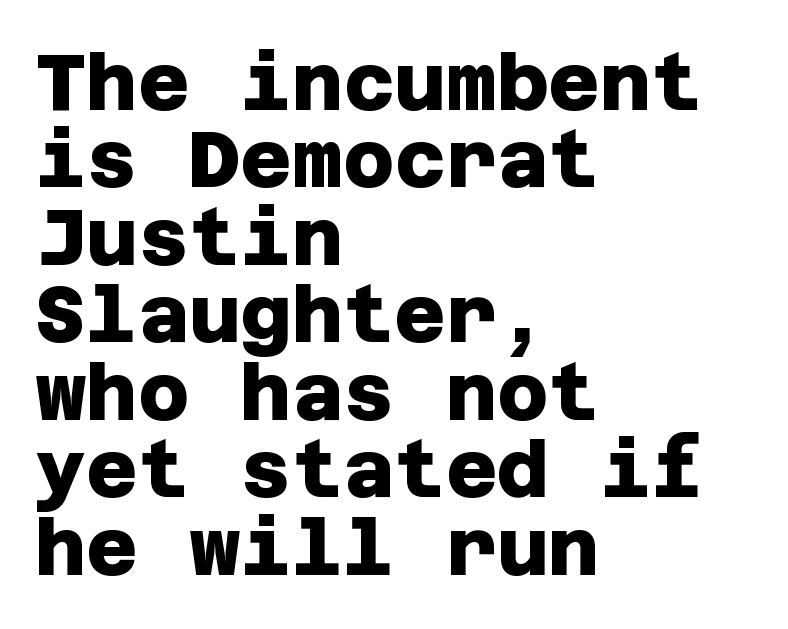
These lines stack with their left ends in a neat column. Spacing between characters is what you'd get straight out of the box. A typesetter would label this face a sans. Vertically, the passage feels compressed, each row crowding the next. The rendering uses a bold face; every stroke is thick and dark. The passage shown is not underscored anywhere.
